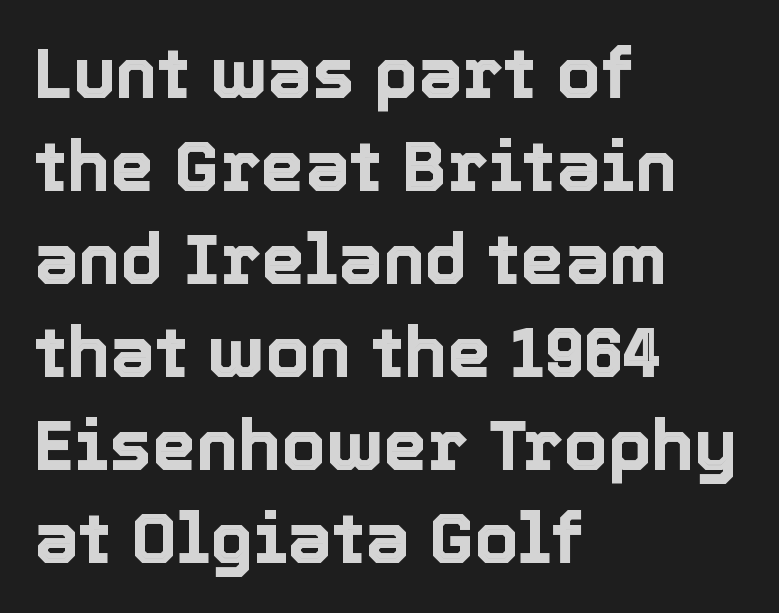
The image shows 71 px text type, upright; set left-aligned, normal line spacing (1.31x), normal letter spacing, not underlined; a medium x-height.
